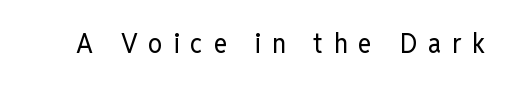
Is this a fixed-width face? No — the glyphs have proportional, varying widths. Tracking value appears strongly positive — letters spread wide. What kind of face is this? One without serifs — a sans. Bold? No — there's no thickening of the strokes. The lettering stays uniformly vertical, giving the passage a roman look. The space directly below the letters is spotless.
